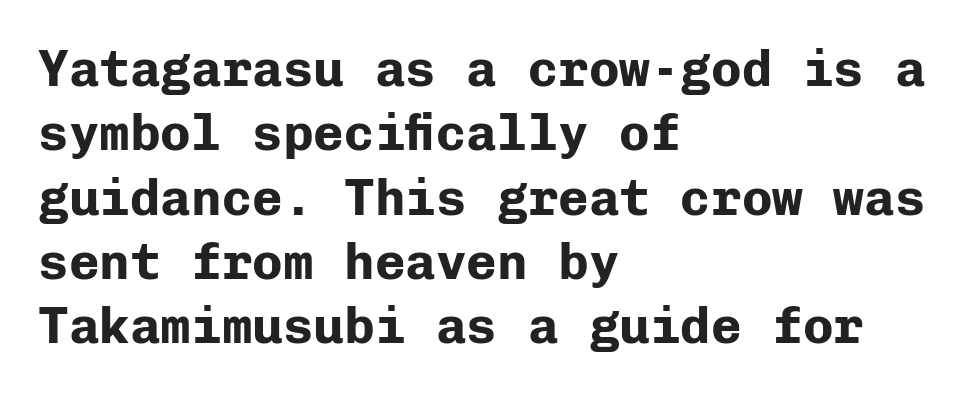
The image shows 51 px bold sans-serif type, upright, monospaced; set left-aligned, normal line spacing (1.26x), normal letter spacing, not underlined; low stroke contrast and a medium x-height.
